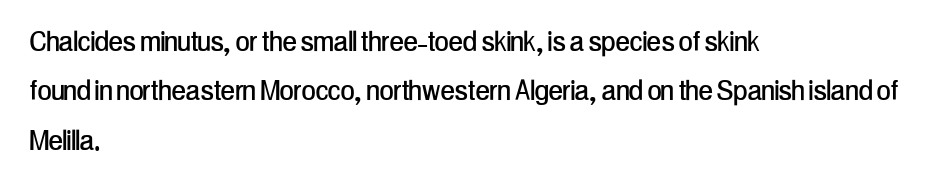
The image shows 34 px condensed sans-serif type, upright; set left-aligned, normal line spacing (1.45x), normal letter spacing, not underlined; low stroke contrast and a medium x-height.
